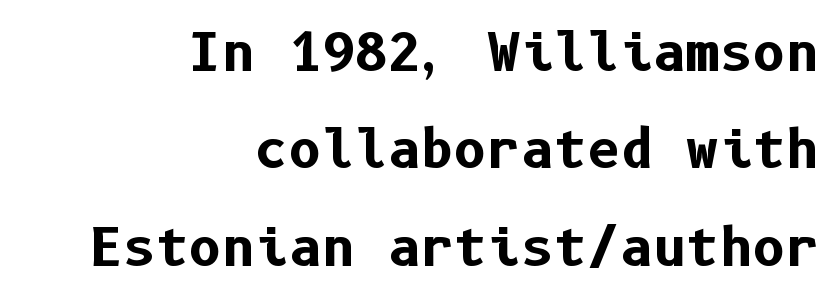
{"serif": "no", "italic": "no", "bold": "yes", "weight": "bold", "width": "normal", "stroke_contrast": "low", "x_height": "medium", "underline": "no", "align": "right", "line_spacing": "loose", "line_spacing_ratio": 1.91, "letter_spacing": "normal", "letter_spacing_em": 0.0, "glyph_px": 51}
